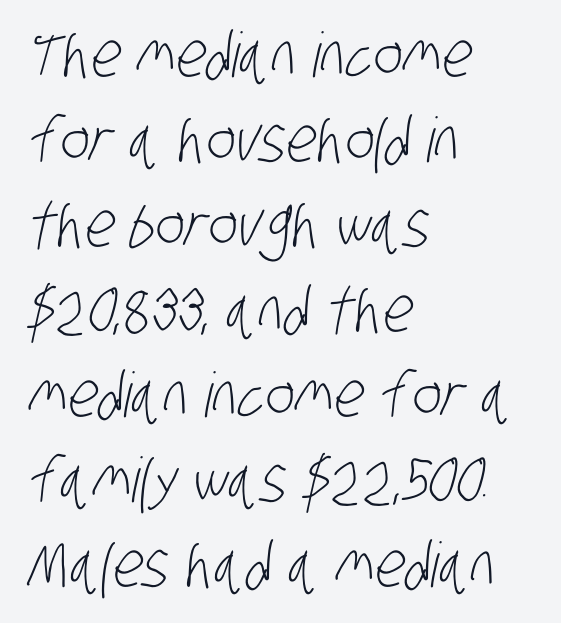
Q: Is the text bold? A: No.
Q: Is the typeface a serif or a sans-serif typeface? A: Sans-serif.
Q: Is the text underlined? A: No.
Q: How is the paragraph aligned? A: Left-aligned.
Q: Is the spacing between letters normal or unusually wide? A: Normal.
Q: Is the spacing between lines tight, normal or loose? A: Normal.
Q: Width (condensed, normal, or wide)? A: Condensed.
Q: Stroke contrast? A: Low.
Q: x-height? A: Large.
Q: Monospaced? A: No.
